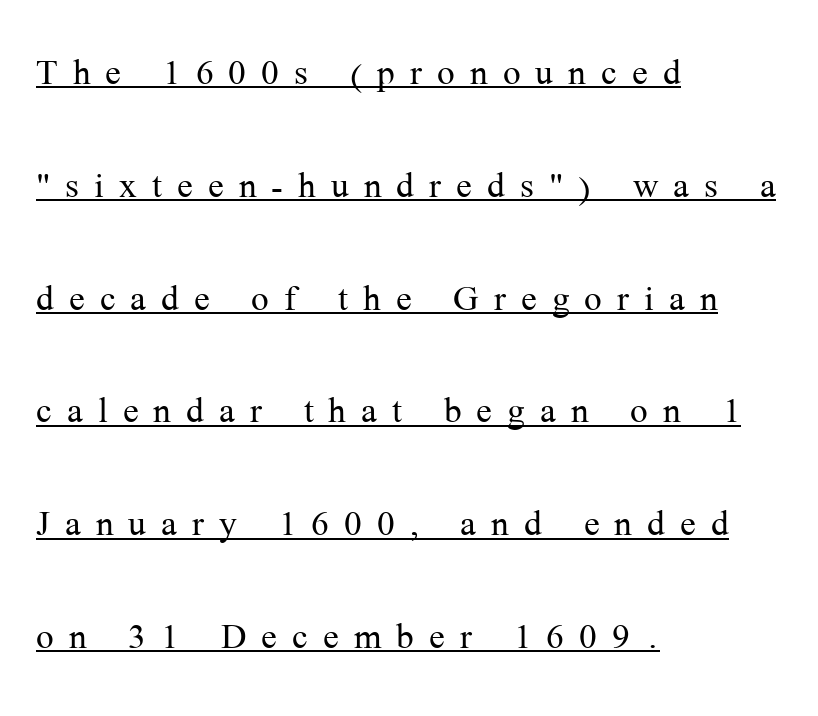
The image shows 47 px light serif type, upright; set left-aligned, loose line spacing (2.4x), unusually wide letter spacing (+0.32 em), underlined; medium stroke contrast and a medium x-height.
